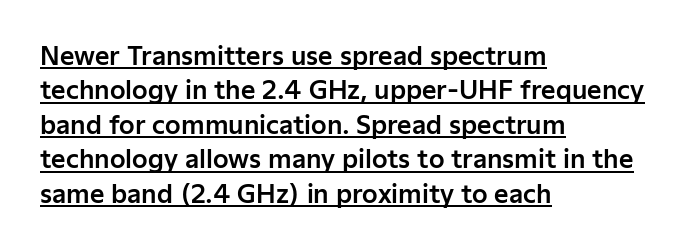
Tracking here is standard; glyphs follow each other at the usual distance. A baseline rule has been typeset under these characters. This rendering uses left alignment, leaving the right contour irregular. Every character sits straight up, as roman type does.
